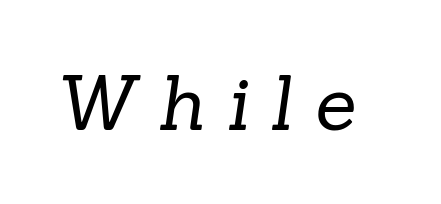
Glance below the letters and you will spot only blank space. The letters look calm and open, with moderate or lighter stems. Character widths vary here, with narrow letters taking less room than wide ones. How are the letters spaced? Widely, with obvious added tracking. Stroke terminals: seriffed.
